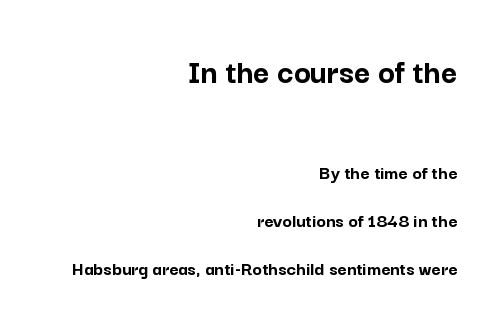
The image shows 35 px semibold sans-serif type, upright; set right-aligned, loose line spacing (2.4x), normal letter spacing, not underlined; the first (top) block is 1.75x larger; low stroke contrast and a medium x-height.
